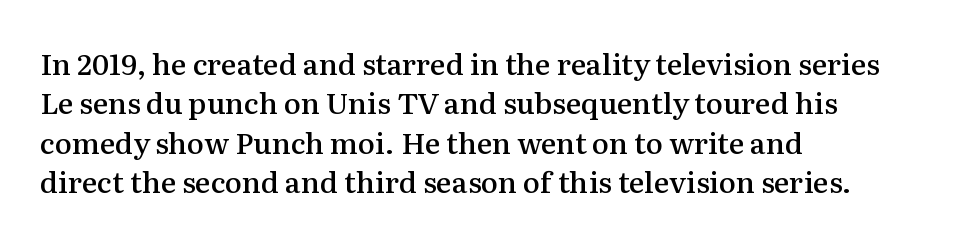
Q: Is the text bold? A: Semi-bold.
Q: Is the text italic (slanted)? A: No, it is upright.
Q: Is the typeface a serif or a sans-serif typeface? A: Serif.
Q: Is the text underlined? A: No.
Q: How is the paragraph aligned? A: Left-aligned.
Q: Is the spacing between letters normal or unusually wide? A: Normal.
Q: Is the spacing between lines tight, normal or loose? A: Normal.
Q: Width (condensed, normal, or wide)? A: Normal.
Q: Stroke contrast? A: Medium.
Q: x-height? A: Medium.
Q: Monospaced? A: No.
